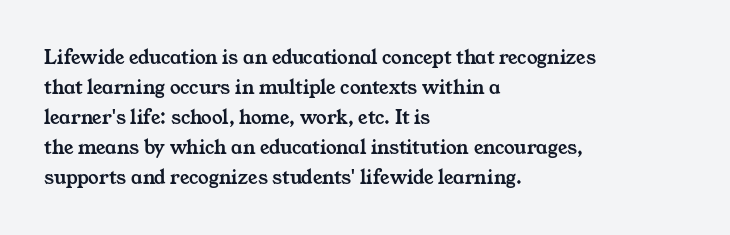
{"underline": "no", "align": "left", "line_spacing": "normal", "line_spacing_ratio": 1.43, "letter_spacing": "normal", "letter_spacing_em": 0.0, "glyph_px": 21}
